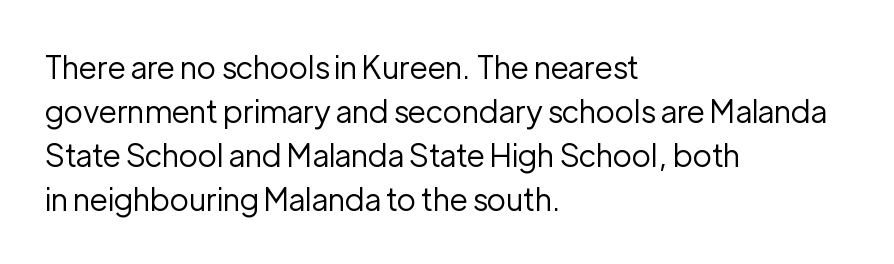
The vertical gap from one line to the next is medium. I'd call this a sans setting — the letters go barefoot. Horizontal alignment here is leftward, the default for most running prose. Has an underline been added? It has not. Tracking value appears to be zero — textbook default spacing.
